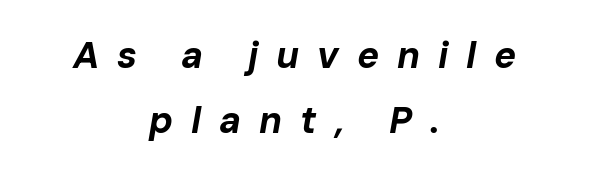
The image shows 37 px bold type, italic (leaning right); set centered, line spacing 1.77x, unusually wide letter spacing (+0.48 em), not underlined; low stroke contrast and a medium x-height.
